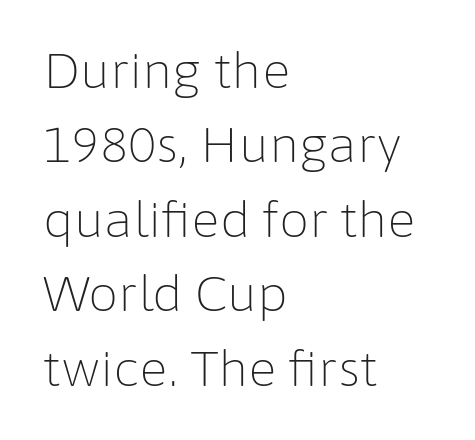
The image shows 48 px light sans-serif type, upright; set left-aligned, normal line spacing (1.55x), normal letter spacing, not underlined; low stroke contrast and a medium x-height.
